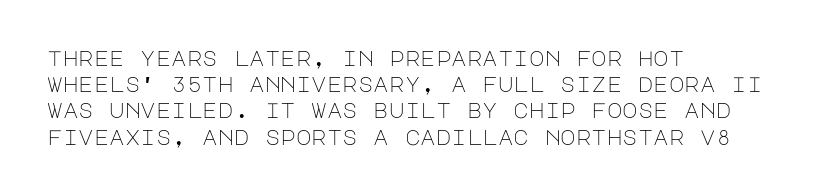
Does extra space separate the letters? No, they use regular spacing. Layout note: lines flush left. The area under the type is left untouched. This reads as an unemphasized weight, regular at the heaviest. This is roman type, the default non-slanted kind. Vertical spacing — default.
